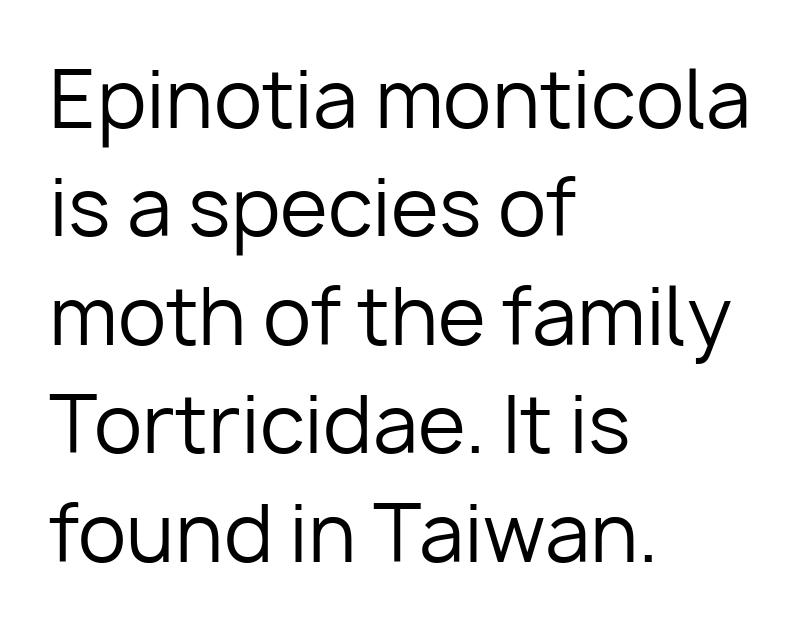
{"serif": "no", "italic": "no", "bold": "no", "weight": "regular", "width": "normal", "stroke_contrast": "low", "x_height": "medium", "monospaced": "no", "underline": "no", "align": "left", "line_spacing": "normal", "line_spacing_ratio": 1.39, "letter_spacing": "normal", "letter_spacing_em": 0.0, "glyph_px": 78}
